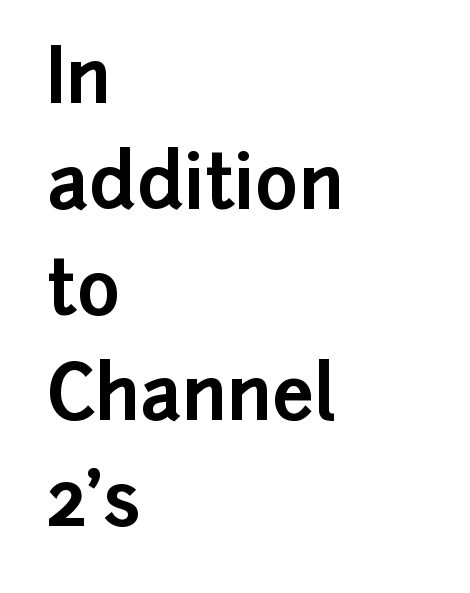
The image shows 74 px bold sans-serif type, upright; set left-aligned, normal line spacing (1.43x), normal letter spacing, not underlined; low stroke contrast and a medium x-height.
